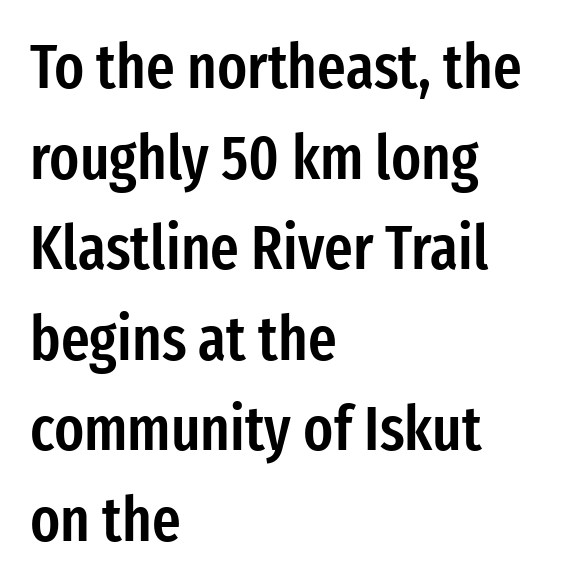
A typesetter would call this proportional, since set widths differ per character. The face used here is a sans, in the tradition of grotesques and geometrics. The line-height multiplier appears to be the usual default. The rendering anchors every line to the left-hand side. The font's upright variant was chosen for this text.
